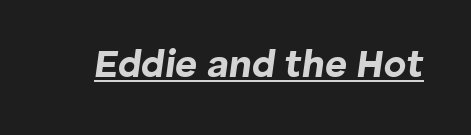
This rendering leaves character spacing at its baseline value. These lines are rendered in a variable-pitch font. A dark, heavy texture on the line: the type is bold. These characters rest on top of a visible drawn line. Posture: slanted.
